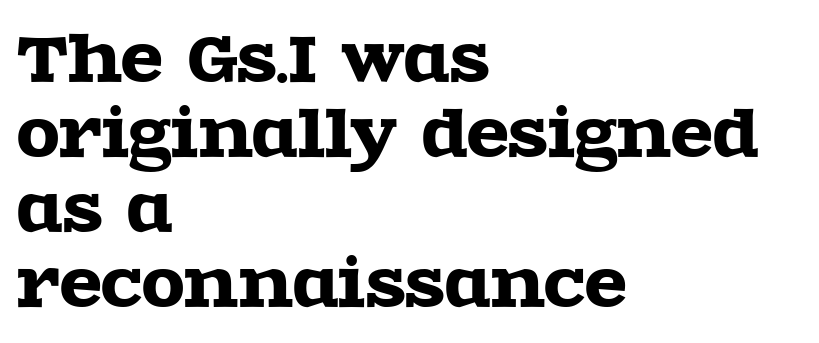
The image shows 62 px wide serif type, upright; set left-aligned, line spacing 1.21x, normal letter spacing, not underlined; a large x-height.
